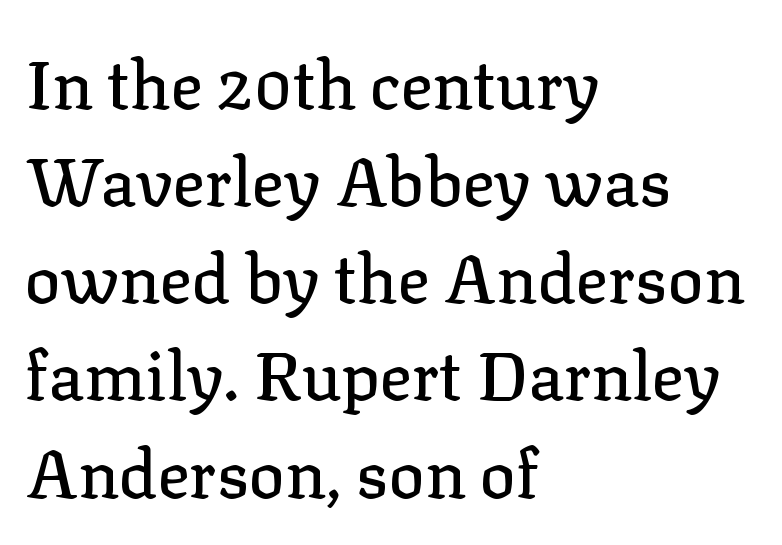
{"serif": "yes", "italic": "no", "width": "normal", "stroke_contrast": "low", "x_height": "medium", "monospaced": "no", "underline": "no", "align": "left", "line_spacing": "normal", "line_spacing_ratio": 1.45, "letter_spacing": "normal", "letter_spacing_em": 0.0, "glyph_px": 67}
